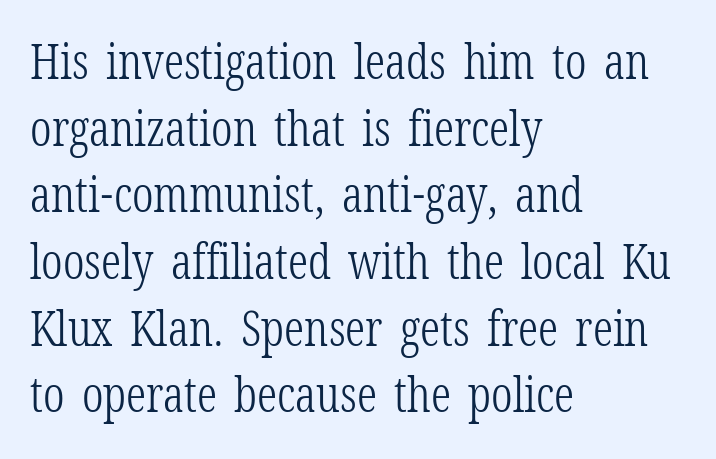
The image shows 49 px light, condensed serif type, upright; set left-aligned, normal line spacing (1.36x), normal letter spacing, not underlined; low stroke contrast and a medium x-height.
